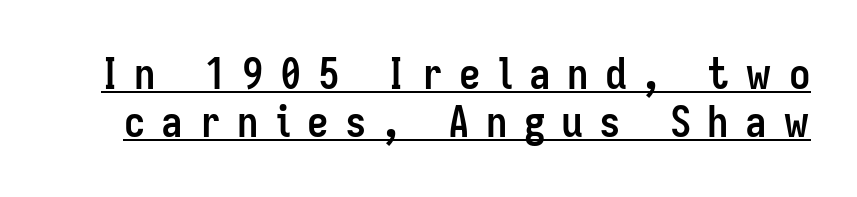
The letters advance in unequal steps, a hallmark of proportional type. This is heavy type, rendered in bold. Honestly, the rows look squashed on top of each other. Every stem runs plumb, perpendicular to the baseline.
